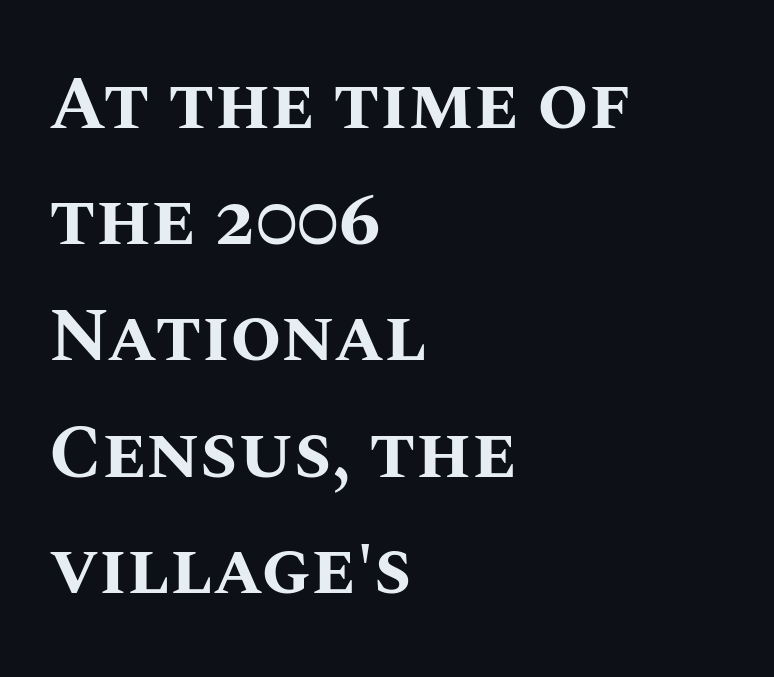
Q: Is the text bold? A: Yes.
Q: Is the text italic (slanted)? A: No, it is upright.
Q: Is the text underlined? A: No.
Q: How is the paragraph aligned? A: Left-aligned.
Q: Is the spacing between letters normal or unusually wide? A: Normal.
Q: Is the spacing between lines tight, normal or loose? A: Normal.
Q: Width (condensed, normal, or wide)? A: Normal.
Q: Stroke contrast? A: Medium.
Q: x-height? A: Large.
Q: Monospaced? A: No.
